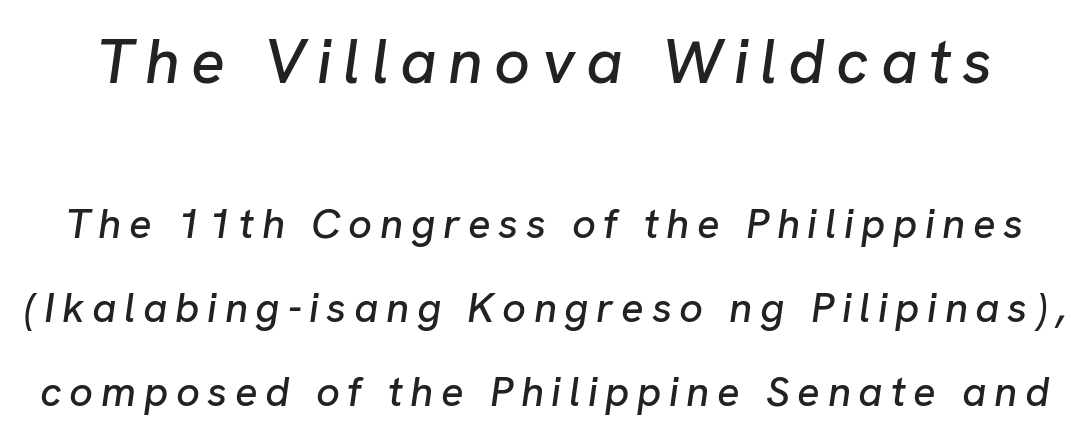
Q: Is the text italic (slanted)? A: Yes, it leans right by about 8 degrees.
Q: Is the text underlined? A: No.
Q: Is the spacing between lines tight, normal or loose? A: Loose.
Q: Which block of text is set in a larger size, the first (top) or the second (bottom)? A: The first (top) one.
Q: Width (condensed, normal, or wide)? A: Normal.
Q: Stroke contrast? A: Low.
Q: x-height? A: Medium.
Q: Monospaced? A: No.
